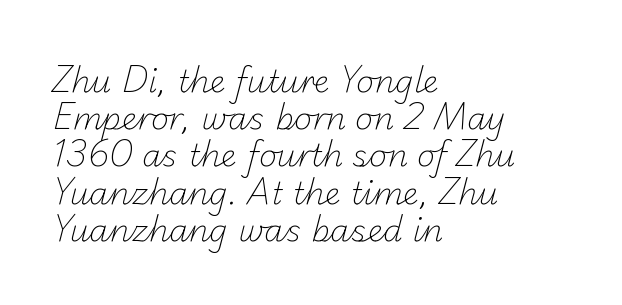
Q: Is the text bold? A: No.
Q: Is the typeface a serif or a sans-serif typeface? A: Sans-serif.
Q: Is the text underlined? A: No.
Q: How is the paragraph aligned? A: Left-aligned.
Q: Is the spacing between letters normal or unusually wide? A: Normal.
Q: Width (condensed, normal, or wide)? A: Normal.
Q: Stroke contrast? A: Low.
Q: x-height? A: Small.
Q: Monospaced? A: No.
